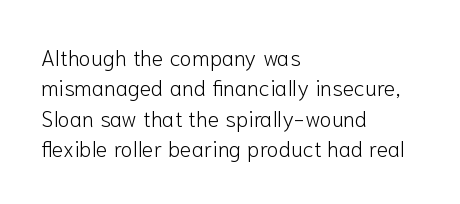
The image shows 22 px text type, upright; set left-aligned, normal line spacing (1.38x), normal letter spacing, not underlined.
